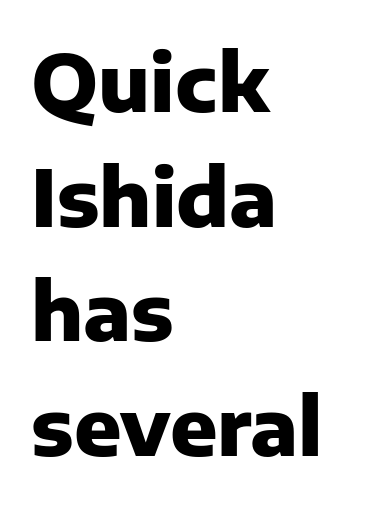
Any mark beneath the type? The region is blank. Upright lettering throughout. Layout note: lines flush left. Classification — sans serif.
